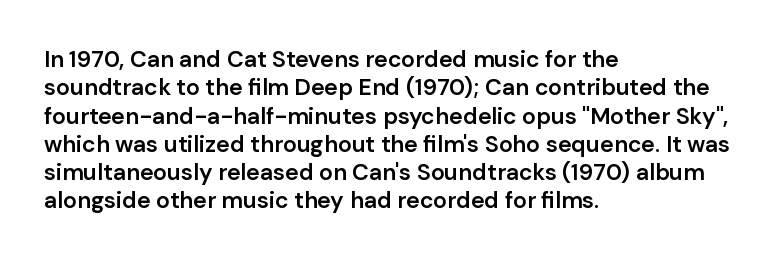
Q: Is the text bold? A: Semi-bold.
Q: Is the text italic (slanted)? A: No, it is upright.
Q: Is the text underlined? A: No.
Q: How is the paragraph aligned? A: Left-aligned.
Q: Is the spacing between letters normal or unusually wide? A: Normal.
